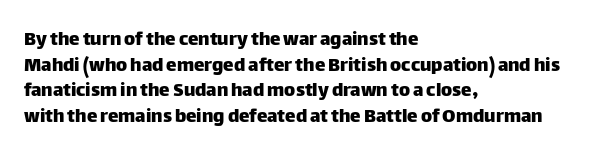
Line beginnings align vertically; line endings do not. Posture: vertical. A typesetter would call this zero additional tracking. The baseline area is clear.
